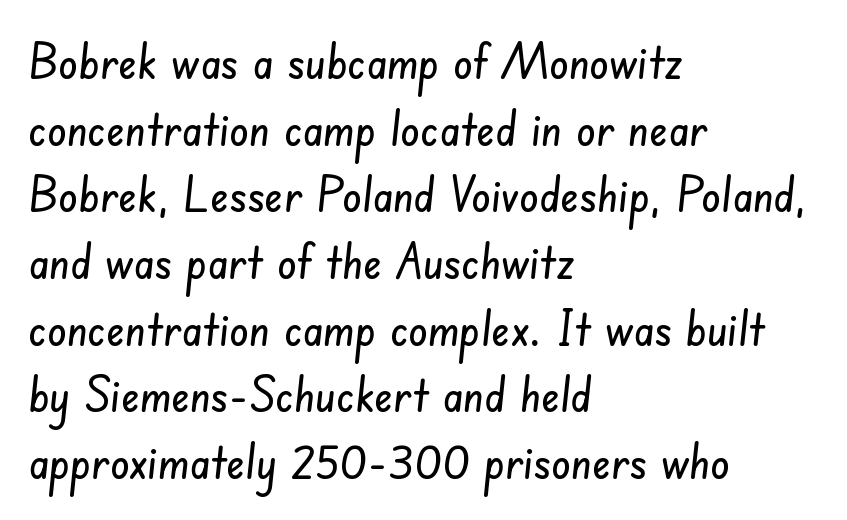
{"serif": "no", "width": "condensed", "stroke_contrast": "low", "x_height": "small", "monospaced": "no", "underline": "no", "align": "left", "line_spacing": "normal", "line_spacing_ratio": 1.36, "letter_spacing": "normal", "letter_spacing_em": 0.0, "glyph_px": 49}
